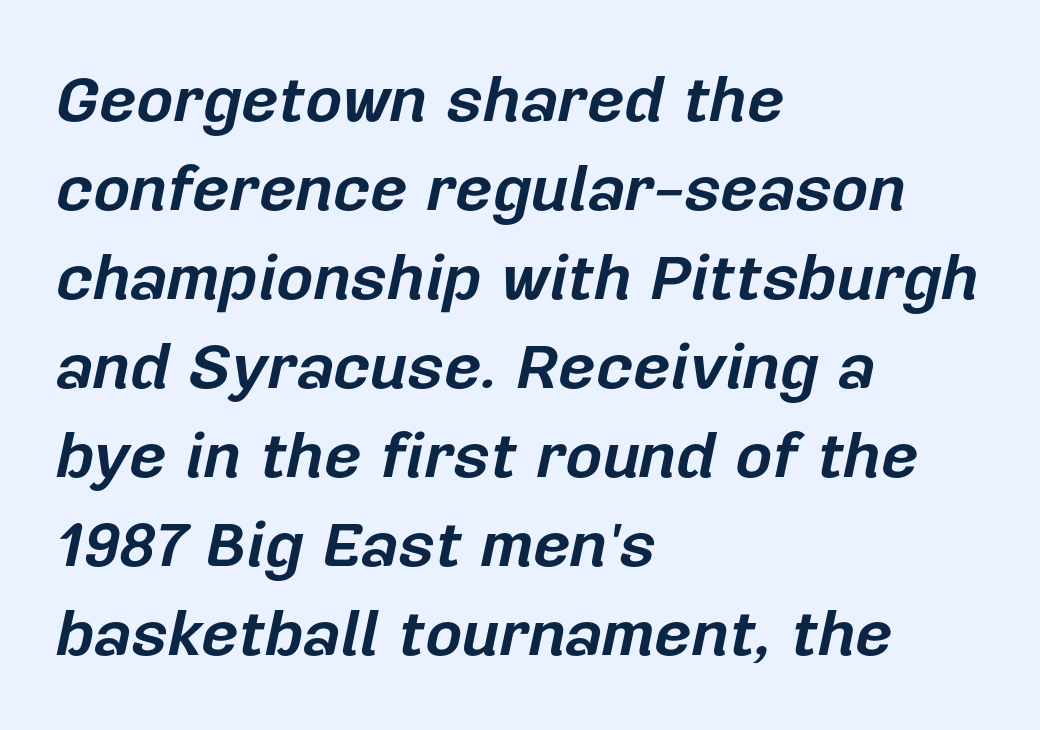
{"italic": "yes", "lean": "right", "slant_degrees": 12, "bold": "yes", "weight": "bold", "width": "normal", "stroke_contrast": "low", "x_height": "medium", "monospaced": "no", "underline": "no", "align": "left", "line_spacing": "normal", "line_spacing_ratio": 1.39, "letter_spacing": "normal", "letter_spacing_em": 0.0, "glyph_px": 64}
